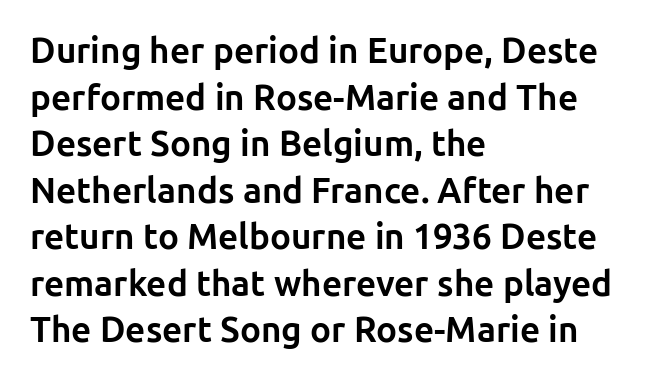
{"serif": "no", "italic": "no", "bold": "yes", "weight": "bold", "width": "normal", "stroke_contrast": "low", "x_height": "medium", "monospaced": "no", "underline": "no", "align": "left", "line_spacing": "normal", "line_spacing_ratio": 1.33, "letter_spacing": "normal", "letter_spacing_em": 0.0, "glyph_px": 35}
